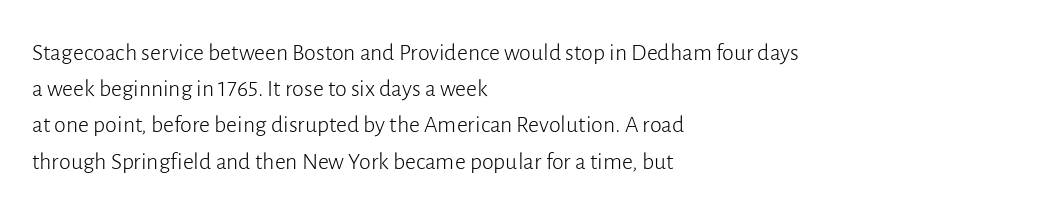
Default kerning and tracking; the words read as compact shapes. Tall strokes in this sample are plumb rather than angled. This rendering uses left alignment, leaving the right contour irregular. Students, observe: this is what conventionally led text looks like. Each stroke keeps to a modest, everyday thickness or less. Honestly, there is no underline to notice here at all.
